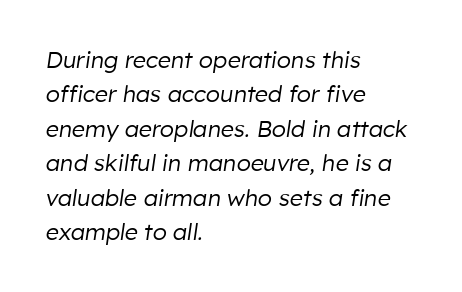
{"italic": "yes", "lean": "right", "slant_degrees": 8, "bold": "no", "underline": "no", "align": "left", "line_spacing": "normal", "line_spacing_ratio": 1.5, "letter_spacing": "normal", "letter_spacing_em": 0.0, "glyph_px": 23}
